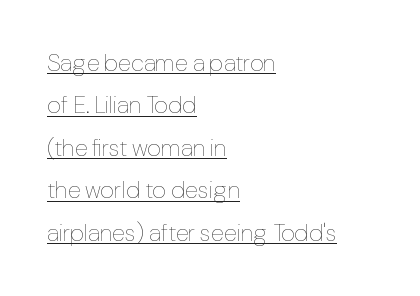
The image shows 24 px text type, upright; set left-aligned, line spacing 1.77x, normal letter spacing, underlined.
